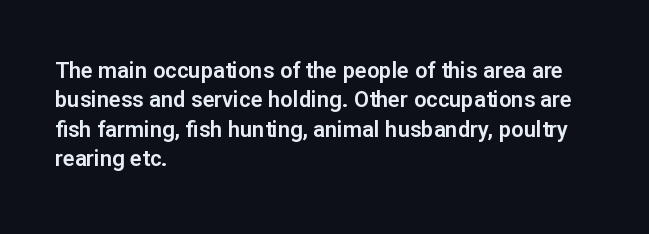
The image shows 22 px text type, upright; set left-aligned, normal line spacing (1.34x), normal letter spacing, not underlined.
